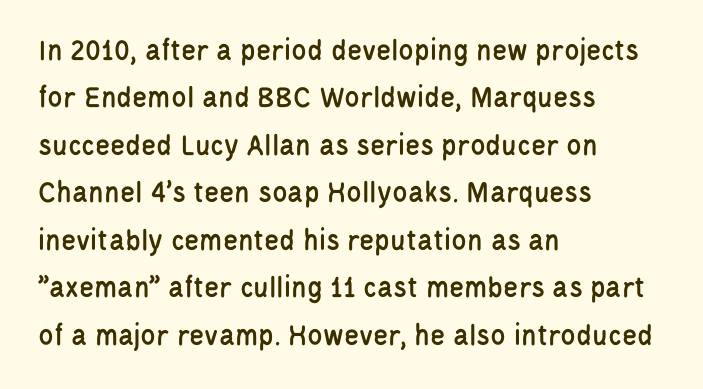
{"serif": "no", "italic": "no", "width": "condensed", "stroke_contrast": "low", "x_height": "large", "monospaced": "no", "underline": "no", "align": "left", "line_spacing": "normal", "line_spacing_ratio": 1.53, "letter_spacing": "normal", "letter_spacing_em": 0.0, "glyph_px": 31}
